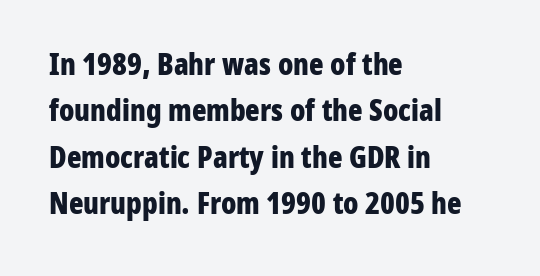
The line-height multiplier appears to be the usual default. Character widths vary here, with narrow letters taking less room than wide ones. No word sits above an underline. The gaps between neighbouring characters are ordinary and unremarkable. As a designer I'd log this as weight 700, bold.
